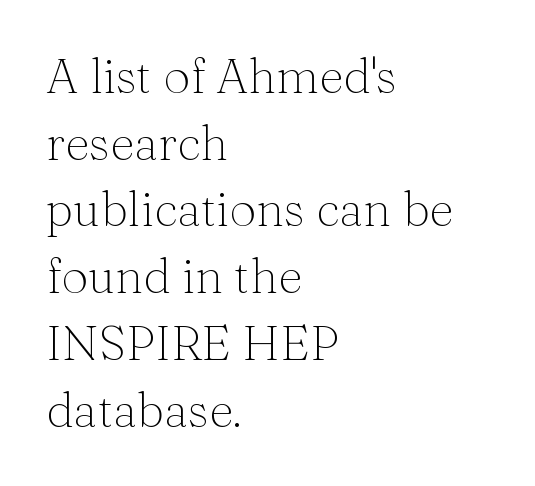
The image shows 48 px light serif type, upright; set left-aligned, normal line spacing (1.39x), normal letter spacing, not underlined; medium stroke contrast and a medium x-height.
